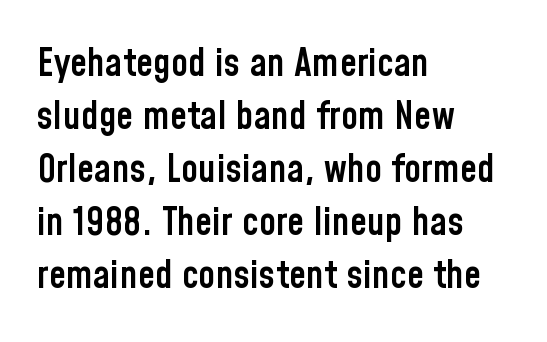
{"serif": "no", "italic": "no", "bold": "semi", "weight": "semibold", "width": "condensed", "stroke_contrast": "low", "x_height": "medium", "monospaced": "no", "underline": "no", "align": "left", "line_spacing": "normal", "line_spacing_ratio": 1.36, "letter_spacing": "normal", "letter_spacing_em": 0.0, "glyph_px": 39}
